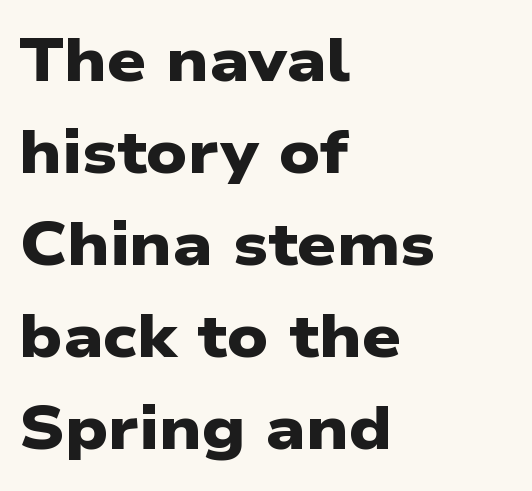
{"serif": "no", "bold": "yes", "weight": "heavy", "width": "wide", "stroke_contrast": "low", "x_height": "medium", "monospaced": "no", "underline": "no", "align": "left", "line_spacing": "normal", "line_spacing_ratio": 1.51, "letter_spacing": "normal", "letter_spacing_em": 0.0, "glyph_px": 61}
